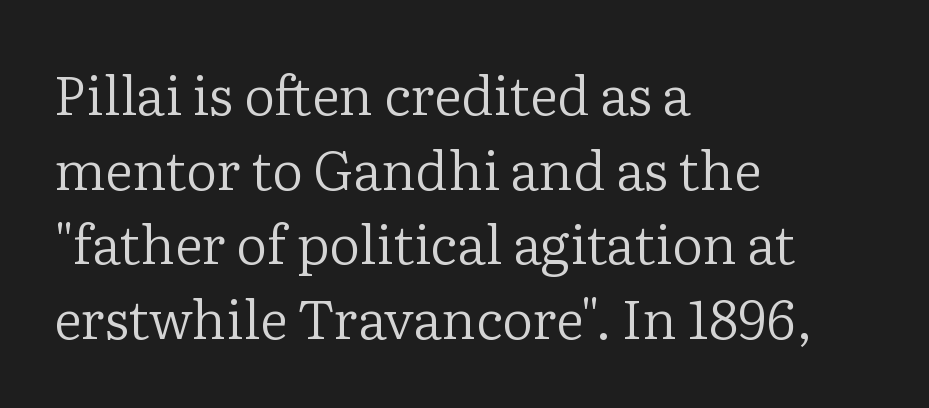
Q: Is the text bold? A: No.
Q: Is the text italic (slanted)? A: No, it is upright.
Q: Is the typeface a serif or a sans-serif typeface? A: Serif.
Q: Is the text underlined? A: No.
Q: How is the paragraph aligned? A: Left-aligned.
Q: Is the spacing between letters normal or unusually wide? A: Normal.
Q: Is the spacing between lines tight, normal or loose? A: Normal.
Q: Width (condensed, normal, or wide)? A: Normal.
Q: Stroke contrast? A: Low.
Q: x-height? A: Medium.
Q: Monospaced? A: No.
